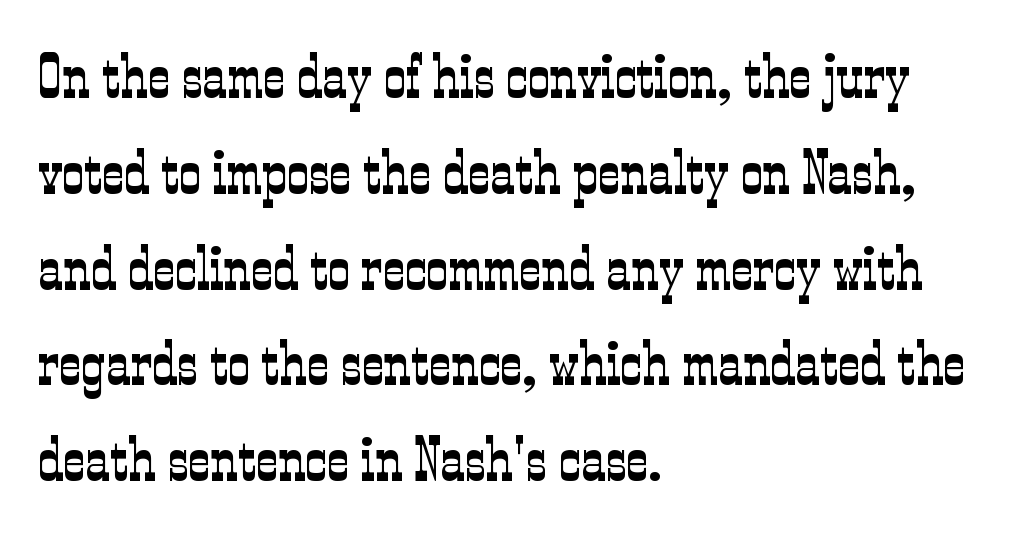
{"serif": "yes", "italic": "no", "bold": "no", "weight": "light", "width": "condensed", "stroke_contrast": "low", "x_height": "medium", "monospaced": "no", "underline": "no", "align": "left", "line_spacing": "normal", "line_spacing_ratio": 1.57, "letter_spacing": "normal", "letter_spacing_em": 0.0, "glyph_px": 61}
